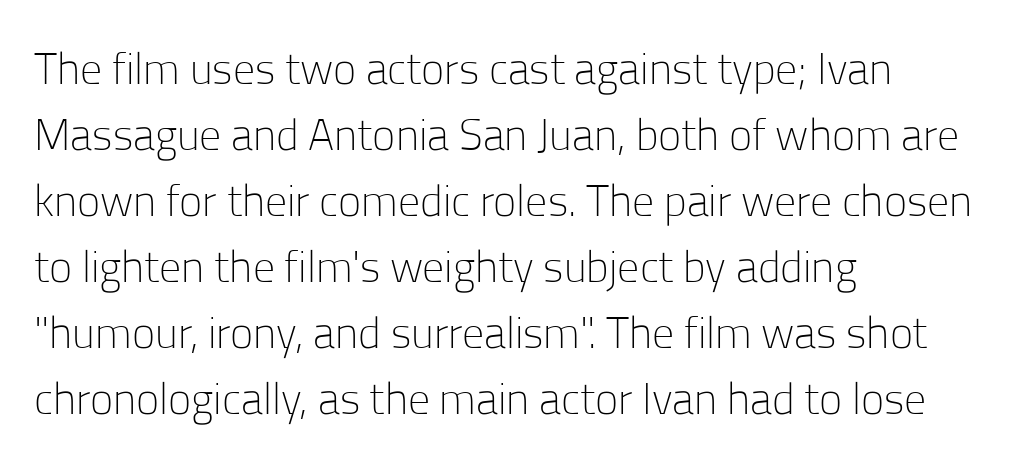
Characters remain perfectly vertical along every line. How would I describe the line gaps? Plain and ordinary. All the whitespace from short lines collects on the right. Tracking value appears to be zero — textbook default spacing. The weight would be labelled regular, book, light, or lighter still. This sample has the flowing, uneven cadence of proportional lettering.
